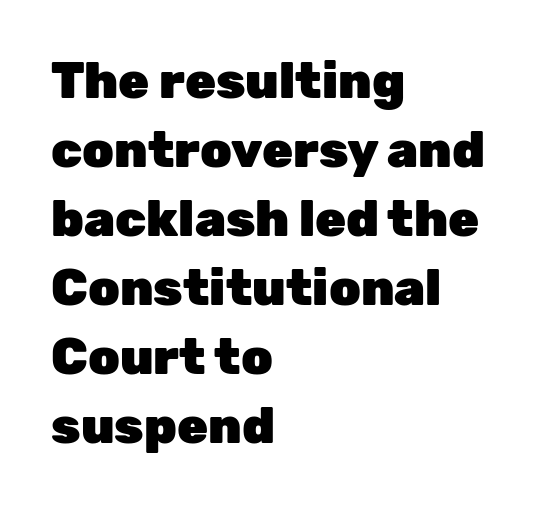
Q: Is the text bold? A: Yes.
Q: Is the text italic (slanted)? A: No, it is upright.
Q: Is the typeface a serif or a sans-serif typeface? A: Sans-serif.
Q: Is the text underlined? A: No.
Q: How is the paragraph aligned? A: Left-aligned.
Q: Is the spacing between letters normal or unusually wide? A: Normal.
Q: Is the spacing between lines tight, normal or loose? A: Normal.
Q: Width (condensed, normal, or wide)? A: Normal.
Q: Stroke contrast? A: Low.
Q: x-height? A: Medium.
Q: Monospaced? A: No.
